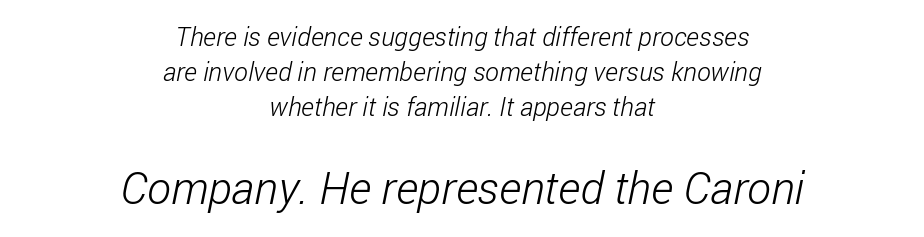
{"serif": "no", "bold": "no", "weight": "light", "width": "condensed", "stroke_contrast": "low", "x_height": "medium", "monospaced": "no", "underline": "no", "align": "center", "line_spacing": "normal", "line_spacing_ratio": 1.35, "letter_spacing": "normal", "letter_spacing_em": 0.0, "larger_block": "second", "size_ratio": 1.73, "glyph_px": 45}
